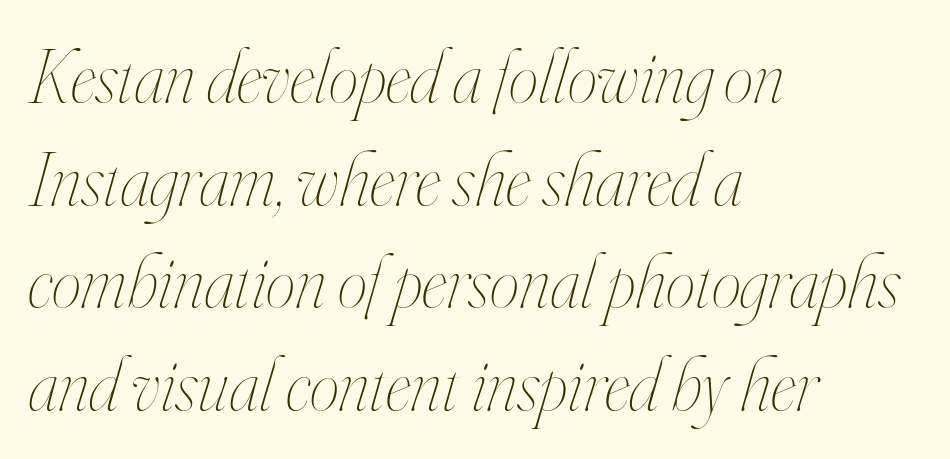
Each letter keeps its own natural width here, so spacing adapts to shape. Visually the block forms a straight wall on the left and a jagged coastline on the right. Vertical spacing — default. Nothing unusual about the tracking: characters are spaced as the font intends. The letterforms sit at book weight or below. Characters are canted at an angle relative to the baseline's perpendicular.
